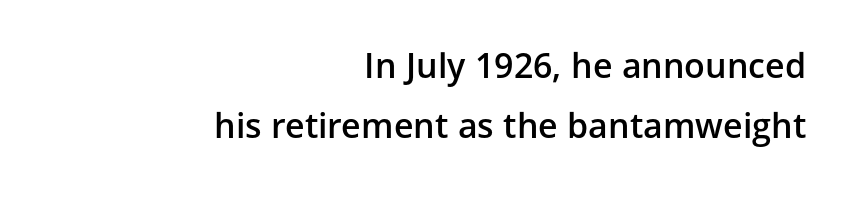
{"serif": "no", "italic": "no", "bold": "semi", "weight": "semibold", "width": "normal", "stroke_contrast": "low", "x_height": "medium", "monospaced": "no", "underline": "no", "align": "right", "line_spacing_ratio": 1.76, "letter_spacing": "normal", "letter_spacing_em": 0.0, "glyph_px": 34}
